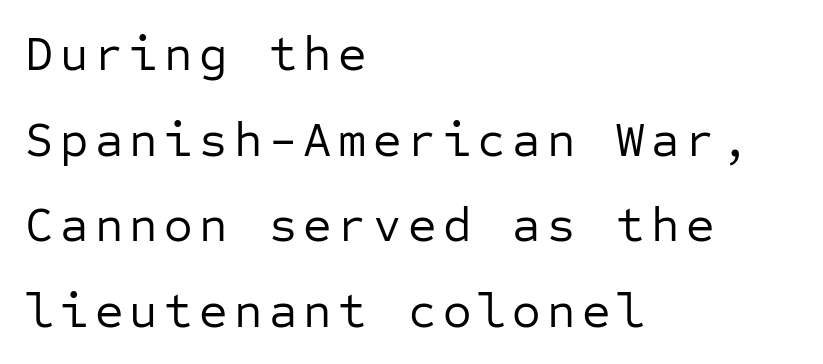
{"serif": "no", "italic": "no", "bold": "no", "weight": "regular", "width": "normal", "stroke_contrast": "low", "x_height": "medium", "monospaced": "yes", "underline": "no", "align": "left", "line_spacing_ratio": 1.75, "glyph_px": 49}
